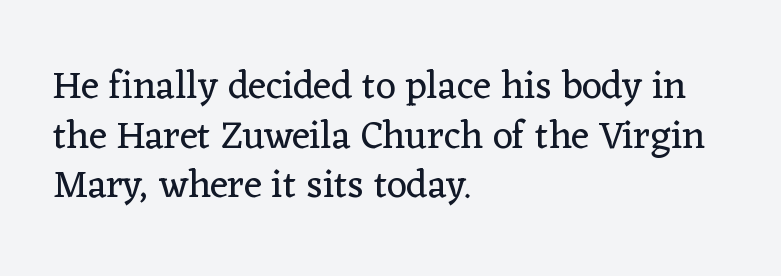
The image shows 39 px regular-weight serif type, upright; set left-aligned, normal line spacing (1.27x), normal letter spacing, not underlined; low stroke contrast and a medium x-height.
